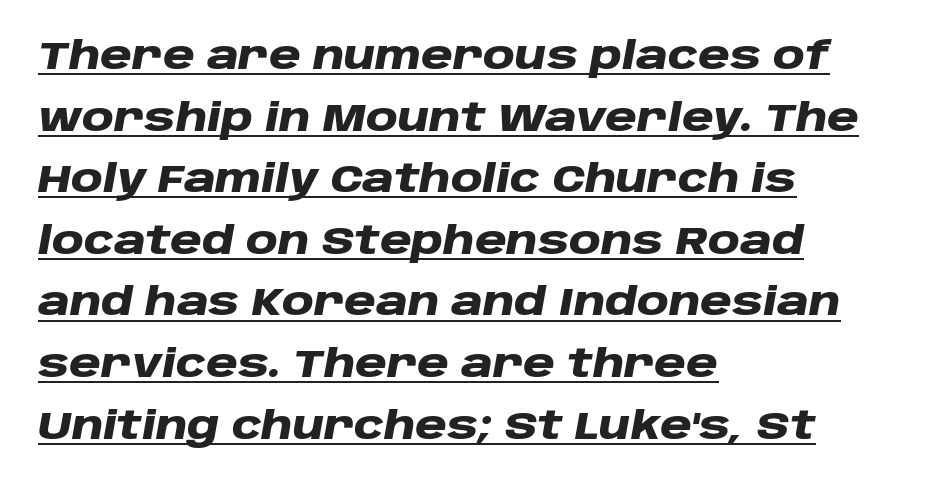
{"italic": "yes", "lean": "right", "slant_degrees": 10, "bold": "yes", "weight": "heavy", "width": "wide", "stroke_contrast": "low", "x_height": "large", "monospaced": "no", "underline": "yes", "align": "left", "line_spacing": "normal", "line_spacing_ratio": 1.58, "letter_spacing": "normal", "letter_spacing_em": 0.0, "glyph_px": 39}
